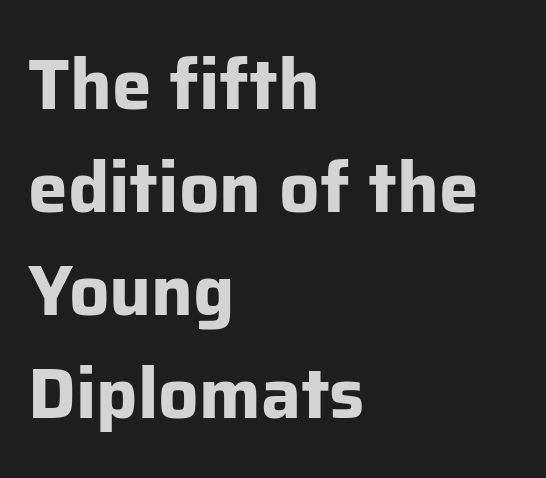
The face used here is proportionally spaced, like ordinary book or web type. The letterforms sit shoulder to shoulder at normal distance. The paragraph shown leans on its left margin. Designer's note — italics off, roman on. The space between consecutive lines is moderate. What weight is shown? A full bold with thick strokes.
